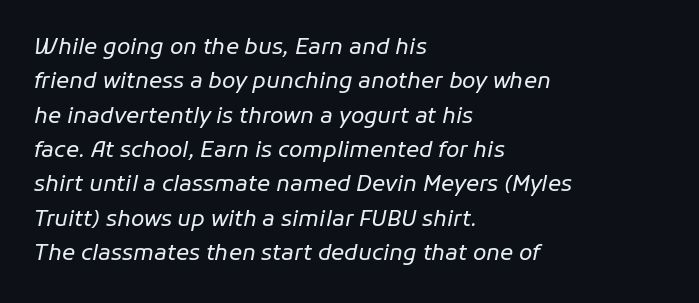
The axis of the letterforms is tilted away from vertical. This reads as an unemphasized weight, regular at the heaviest. Default kerning and tracking; the words read as compact shapes. In CSS terms this would be text-align: left. The space beneath each line is pristine and unruled.
